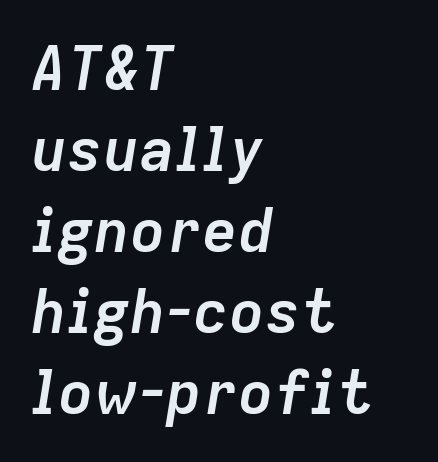
The image shows 60 px semibold type, italic (leaning right); set left-aligned, normal line spacing (1.35x), normal letter spacing, not underlined; low stroke contrast and a medium x-height.
